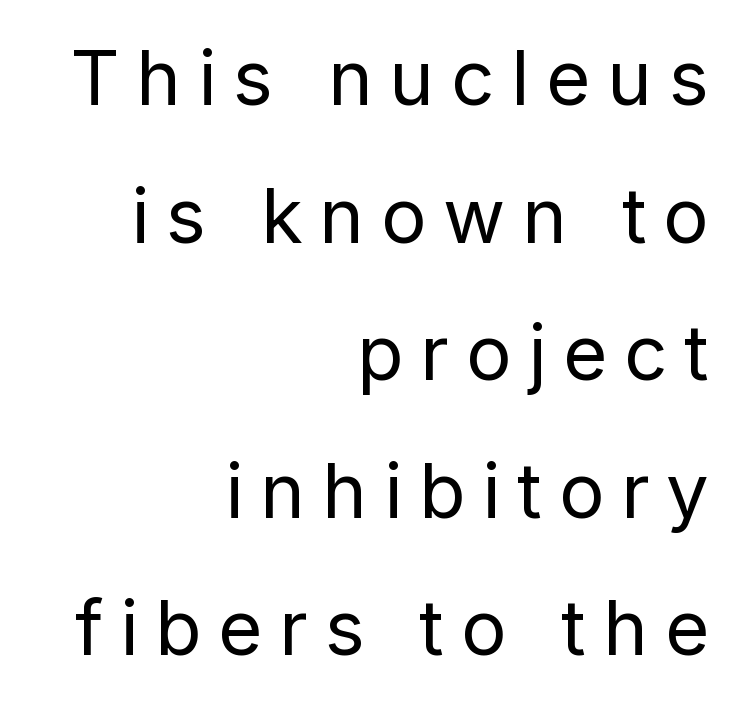
Q: Is the text bold? A: No.
Q: Is the text italic (slanted)? A: No, it is upright.
Q: Is the typeface a serif or a sans-serif typeface? A: Sans-serif.
Q: Is the text underlined? A: No.
Q: How is the paragraph aligned? A: Right-aligned.
Q: Is the spacing between letters normal or unusually wide? A: Unusually wide.
Q: Width (condensed, normal, or wide)? A: Normal.
Q: Stroke contrast? A: Low.
Q: x-height? A: Medium.
Q: Monospaced? A: No.
